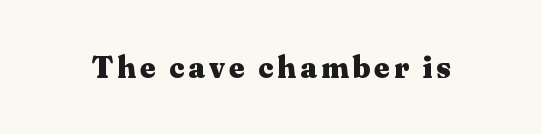
The image shows 30 px heavy, wide serif type, upright; set not underlined; medium stroke contrast and a medium x-height.
